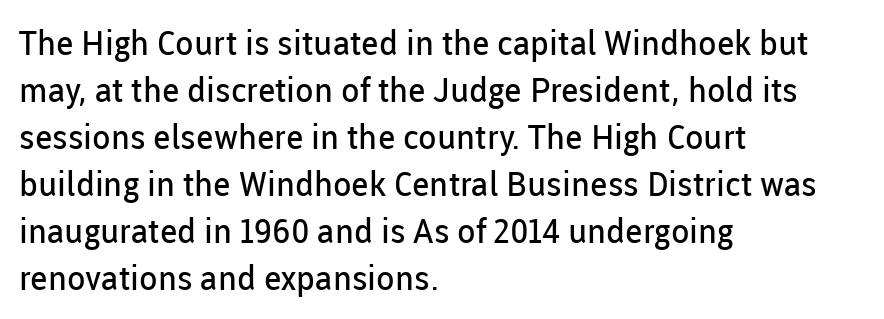
{"serif": "no", "italic": "no", "bold": "no", "weight": "regular", "width": "normal", "stroke_contrast": "low", "x_height": "medium", "monospaced": "no", "underline": "no", "align": "left", "line_spacing": "normal", "line_spacing_ratio": 1.38, "letter_spacing": "normal", "letter_spacing_em": 0.0, "glyph_px": 34}
